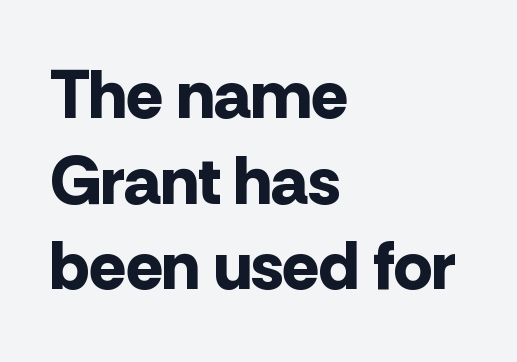
The image shows 68 px bold sans-serif type, upright; set left-aligned, normal line spacing (1.26x), normal letter spacing, not underlined; low stroke contrast and a medium x-height.
